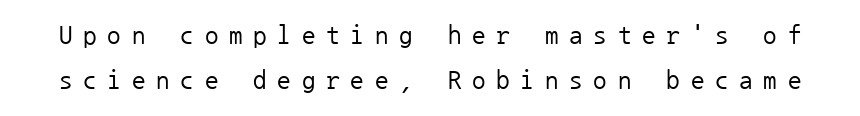
Leading: standard. Descenders hang freely into open space. The weight tops out at a normal text grade. Ordinary non-slanted type is in use. You could only call the tracking loose — the letters float apart.
